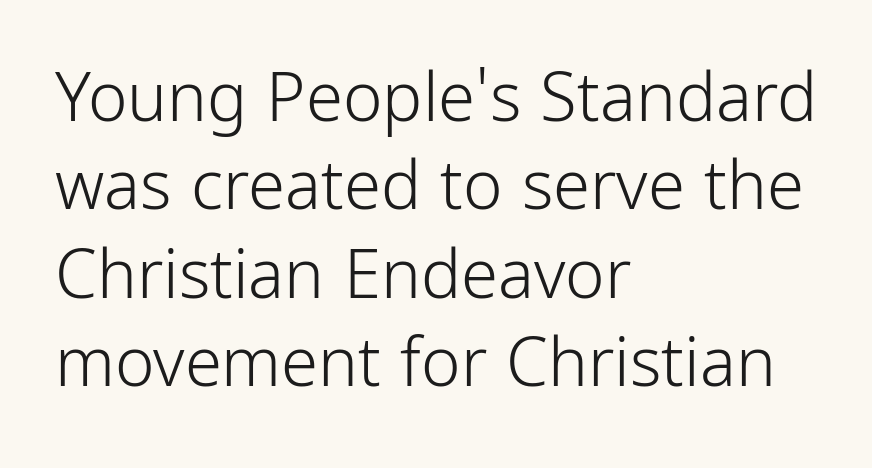
Words appear dense and cohesive because spacing is normal. Every character sits straight up, as roman type does. The setting favours the left margin, as ordinary paragraphs usually do. Compared with a typical body face, this is equally light or lighter still. Looks like regular typesetting: each glyph gets only the width it needs. Baseline-to-baseline distance is the conventional proportion of letter height.
